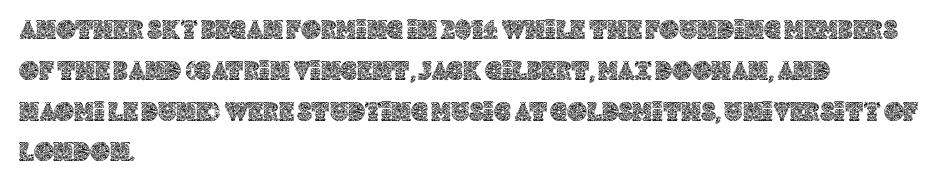
The image shows 27 px text type, upright; set left-aligned, normal line spacing (1.51x), normal letter spacing, not underlined.
